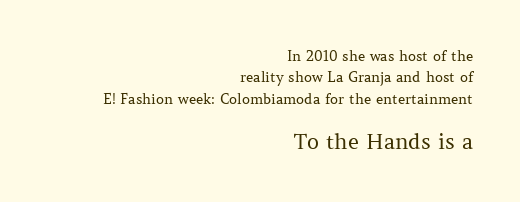
The image shows 21 px text type, upright; set right-aligned, normal line spacing (1.52x), normal letter spacing, not underlined; the second (bottom) block is 1.5x larger.
